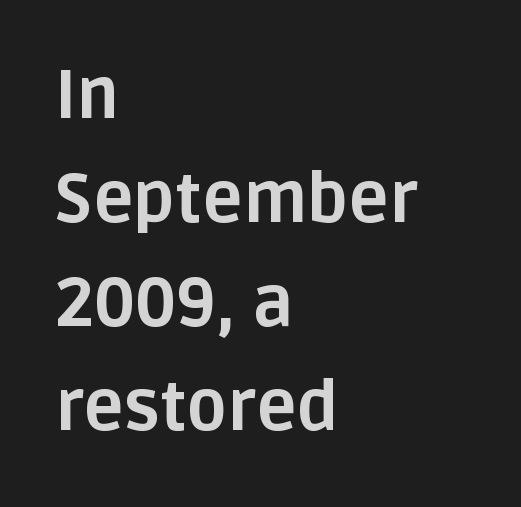
Q: Is the text bold? A: Yes.
Q: Is the text italic (slanted)? A: No, it is upright.
Q: Is the typeface a serif or a sans-serif typeface? A: Sans-serif.
Q: Is the text underlined? A: No.
Q: How is the paragraph aligned? A: Left-aligned.
Q: Is the spacing between letters normal or unusually wide? A: Normal.
Q: Is the spacing between lines tight, normal or loose? A: Normal.
Q: Width (condensed, normal, or wide)? A: Normal.
Q: Stroke contrast? A: Low.
Q: x-height? A: Large.
Q: Monospaced? A: No.
